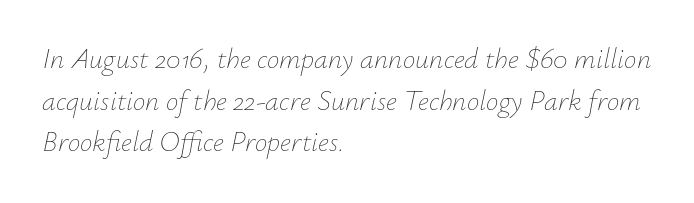
Q: Is the text bold? A: No.
Q: Is the text italic (slanted)? A: Yes, it leans right by about 12 degrees.
Q: Is the text underlined? A: No.
Q: How is the paragraph aligned? A: Left-aligned.
Q: Is the spacing between letters normal or unusually wide? A: Normal.
Q: Is the spacing between lines tight, normal or loose? A: Normal.
Q: Width (condensed, normal, or wide)? A: Normal.
Q: Stroke contrast? A: Low.
Q: x-height? A: Small.
Q: Monospaced? A: No.
